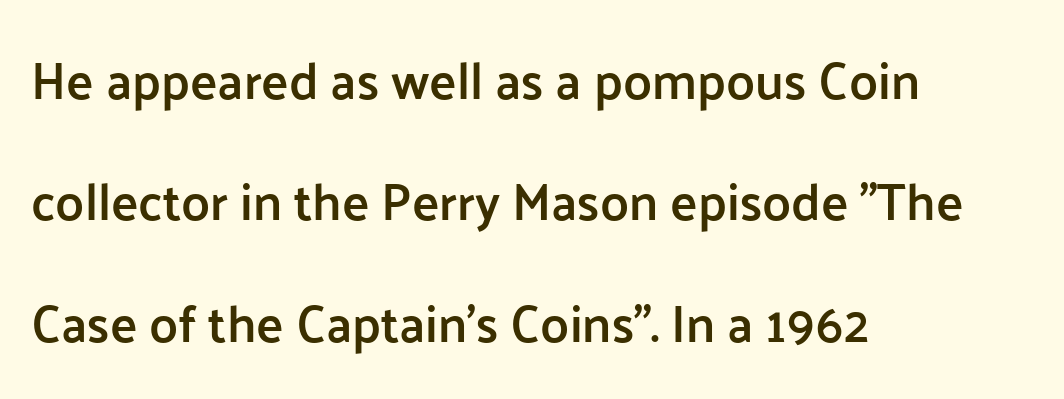
{"serif": "no", "italic": "no", "bold": "semi", "weight": "semibold", "width": "normal", "stroke_contrast": "low", "x_height": "medium", "monospaced": "no", "underline": "no", "align": "left", "line_spacing": "loose", "line_spacing_ratio": 2.38, "letter_spacing": "normal", "letter_spacing_em": 0.0, "glyph_px": 51}
